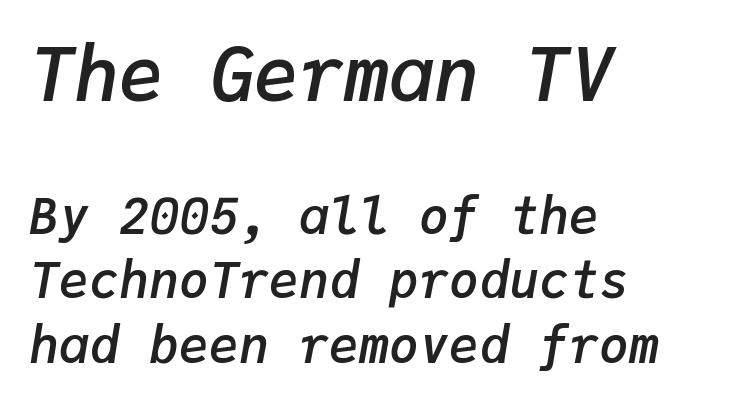
Caption: standard tracking, unaltered. An italicized treatment has been applied to the whole sample. Looks like terminal output: every glyph gets an equal slot. I'd describe the lettering as semibold — firm but not a full bold. Is there much room between lines? A standard amount, neither cramped nor airy. The initial chunk of copy outweighs the following chunk in type size.
